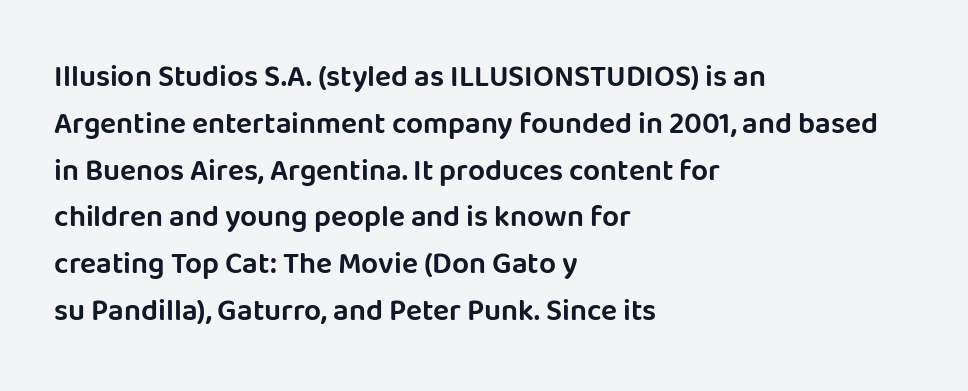
Q: Is the text italic (slanted)? A: No, it is upright.
Q: Is the typeface a serif or a sans-serif typeface? A: Sans-serif.
Q: Is the text underlined? A: No.
Q: How is the paragraph aligned? A: Left-aligned.
Q: Is the spacing between letters normal or unusually wide? A: Normal.
Q: Is the spacing between lines tight, normal or loose? A: Normal.
Q: Width (condensed, normal, or wide)? A: Normal.
Q: Stroke contrast? A: Low.
Q: x-height? A: Large.
Q: Monospaced? A: No.
